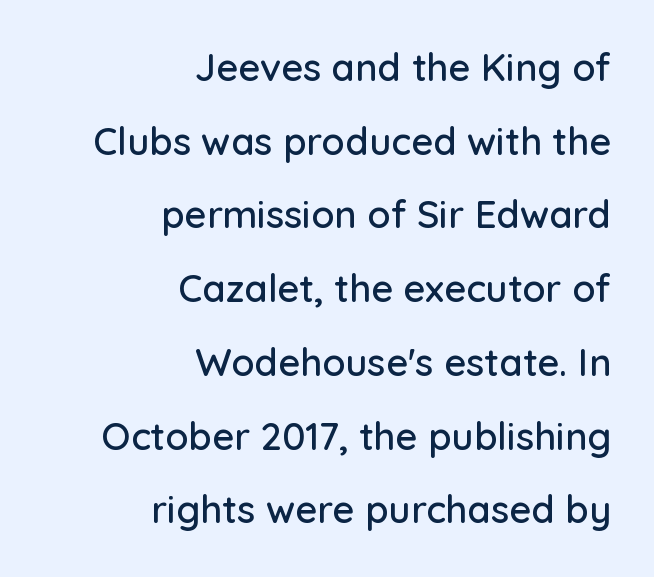
The image shows 38 px sans-serif type, upright; set right-aligned, loose line spacing (1.94x), normal letter spacing, not underlined; low stroke contrast and a medium x-height.
